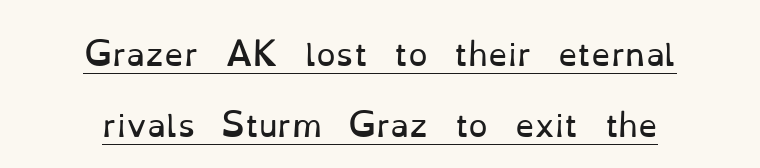
Q: Is the text bold? A: No.
Q: Is the text italic (slanted)? A: No, it is upright.
Q: Is the typeface a serif or a sans-serif typeface? A: Serif.
Q: Is the text underlined? A: Yes.
Q: How is the paragraph aligned? A: Centered.
Q: Is the spacing between letters normal or unusually wide? A: Normal.
Q: Is the spacing between lines tight, normal or loose? A: Loose.
Q: Width (condensed, normal, or wide)? A: Normal.
Q: Stroke contrast? A: Low.
Q: x-height? A: Small.
Q: Monospaced? A: No.
